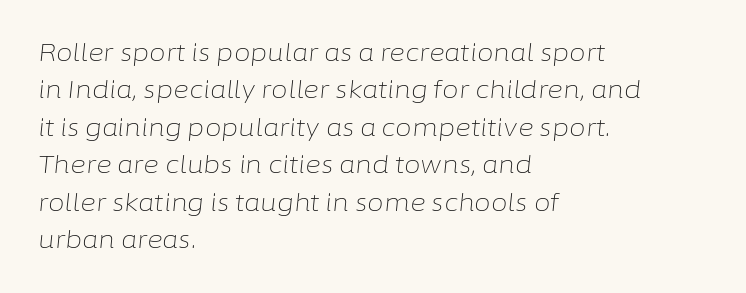
Q: Is the text bold? A: No.
Q: Is the text italic (slanted)? A: Yes, it leans right by about 6 degrees.
Q: Is the text underlined? A: No.
Q: How is the paragraph aligned? A: Left-aligned.
Q: Is the spacing between letters normal or unusually wide? A: Normal.
Q: Is the spacing between lines tight, normal or loose? A: Normal.
